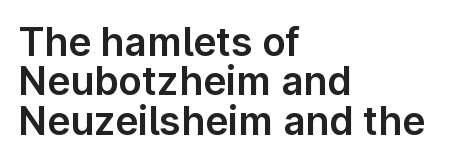
Q: Is the text italic (slanted)? A: No, it is upright.
Q: Is the typeface a serif or a sans-serif typeface? A: Sans-serif.
Q: Is the text underlined? A: No.
Q: How is the paragraph aligned? A: Left-aligned.
Q: Is the spacing between letters normal or unusually wide? A: Normal.
Q: Is the spacing between lines tight, normal or loose? A: Tight.
Q: Width (condensed, normal, or wide)? A: Normal.
Q: Stroke contrast? A: Low.
Q: x-height? A: Medium.
Q: Monospaced? A: No.
